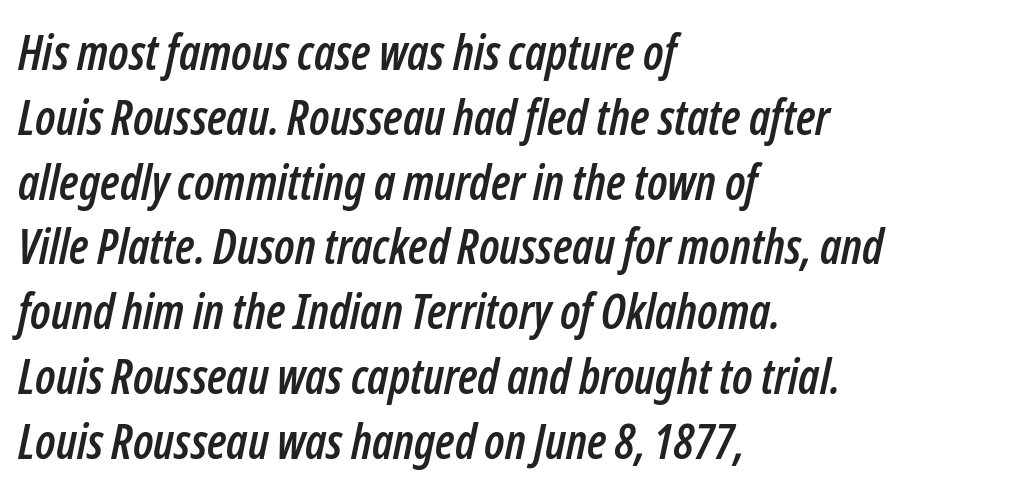
Q: Is the text italic (slanted)? A: Yes, it leans right by about 12 degrees.
Q: Is the text underlined? A: No.
Q: How is the paragraph aligned? A: Left-aligned.
Q: Is the spacing between letters normal or unusually wide? A: Normal.
Q: Is the spacing between lines tight, normal or loose? A: Normal.
Q: Width (condensed, normal, or wide)? A: Condensed.
Q: Stroke contrast? A: Low.
Q: x-height? A: Medium.
Q: Monospaced? A: No.
